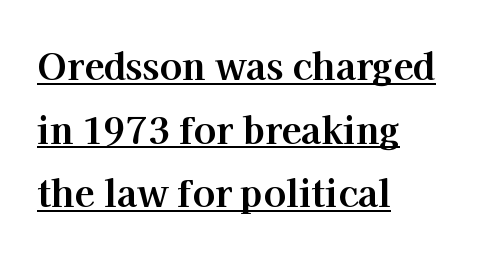
In terms of letterspacing, this is plain default setting. Proportional: the letters do not fall into vertical columns. The letters stand straight up with perfectly vertical stems. Somebody hit Ctrl+U on this one — the words are underlined. The setting favours the left margin, as ordinary paragraphs usually do.
